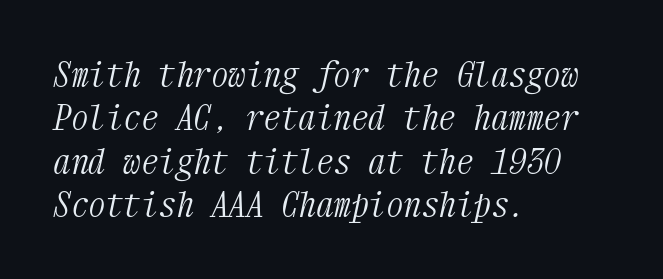
{"serif": "yes", "italic": "yes", "lean": "right", "slant_degrees": 12, "bold": "no", "weight": "light", "width": "condensed", "stroke_contrast": "medium", "x_height": "medium", "monospaced": "yes", "underline": "no", "align": "left", "line_spacing_ratio": 1.24, "letter_spacing": "normal", "letter_spacing_em": 0.0, "glyph_px": 35}
